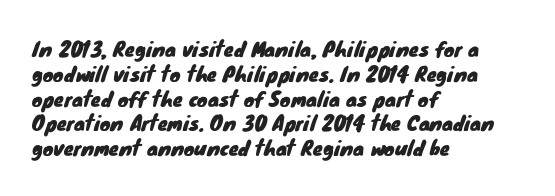
No word sits above an underline. The line texture is even and compact thanks to regular tracking. The ragged edge is on the right, which tells us the setting is flush left.
